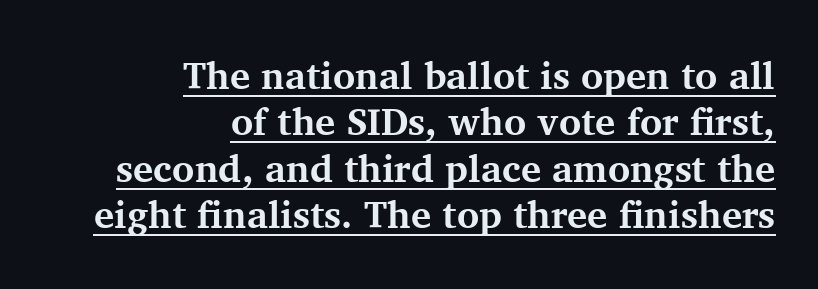
Q: Is the text bold? A: Yes.
Q: Is the text italic (slanted)? A: No, it is upright.
Q: Is the typeface a serif or a sans-serif typeface? A: Serif.
Q: Is the text underlined? A: Yes.
Q: How is the paragraph aligned? A: Right-aligned.
Q: Is the spacing between letters normal or unusually wide? A: Normal.
Q: Width (condensed, normal, or wide)? A: Normal.
Q: Stroke contrast? A: Medium.
Q: x-height? A: Medium.
Q: Monospaced? A: No.
